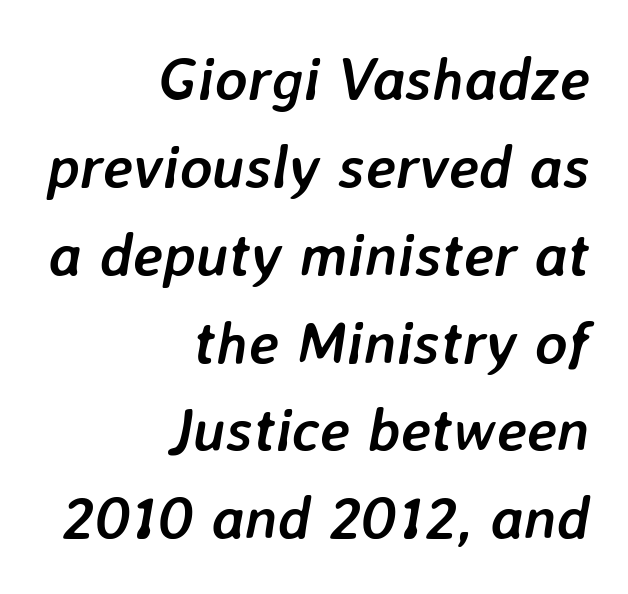
The image shows 61 px semibold type, italic (leaning right); set right-aligned, normal line spacing (1.44x), normal letter spacing, not underlined; low stroke contrast and a medium x-height.
